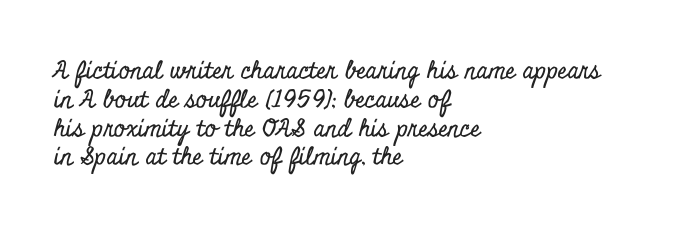
Q: Is the text italic (slanted)? A: Yes.
Q: Is the text underlined? A: No.
Q: How is the paragraph aligned? A: Left-aligned.
Q: Is the spacing between letters normal or unusually wide? A: Normal.
